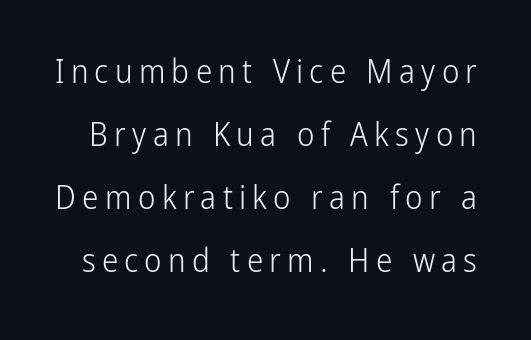
The image shows 33 px light, condensed sans-serif type, upright; set loose line spacing (1.91x), not underlined; low stroke contrast and a medium x-height.
